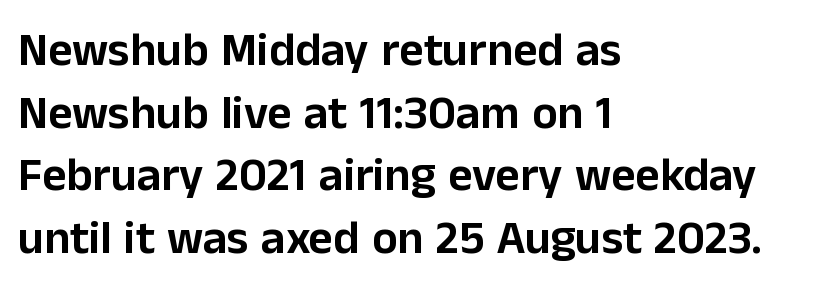
The image shows 47 px sans-serif type, upright; set left-aligned, normal line spacing (1.33x), normal letter spacing, not underlined; low stroke contrast and a medium x-height.
